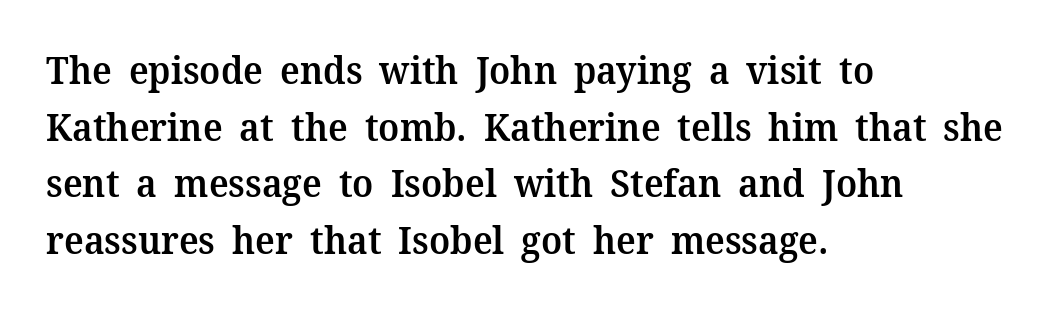
The image shows 38 px semibold serif type, upright; set left-aligned, normal line spacing (1.49x), normal letter spacing, not underlined; medium stroke contrast and a medium x-height.
